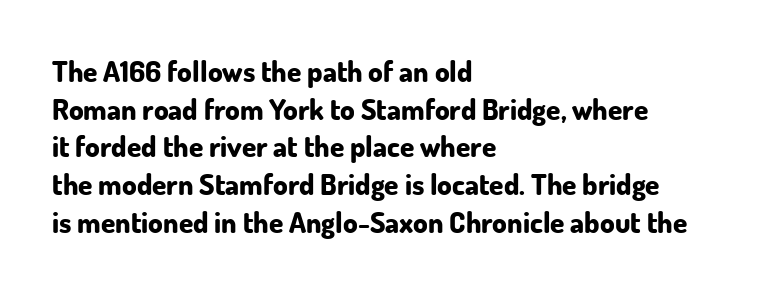
{"serif": "no", "italic": "no", "bold": "yes", "weight": "bold", "width": "normal", "stroke_contrast": "low", "x_height": "small", "monospaced": "no", "underline": "no", "align": "left", "line_spacing": "normal", "line_spacing_ratio": 1.3, "letter_spacing": "normal", "letter_spacing_em": 0.0, "glyph_px": 29}
